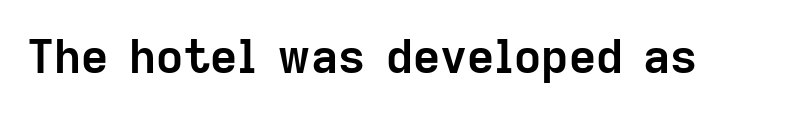
Tracking value appears to be zero — textbook default spacing. Bare-footed words on every line. Think of a printed novel: that variable character pitch is what you see here. Are there feet on the stems? There aren't — it's a sans. Pretty heavy lettering here — definitely bold.
